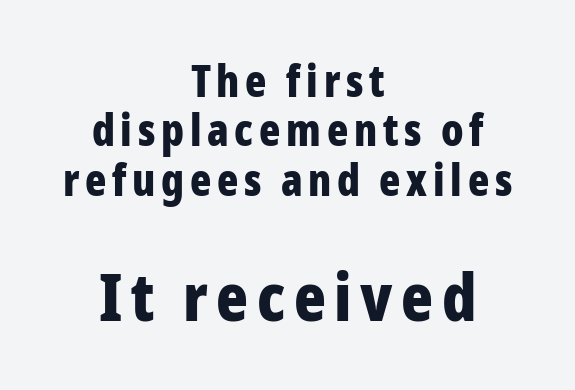
The letters advance in unequal steps, a hallmark of proportional type. Character size in the trailing block exceeds that of the leading block. Line spacing here is tight. What kind of face is this? One without serifs — a sans. The area under the type is left untouched.
